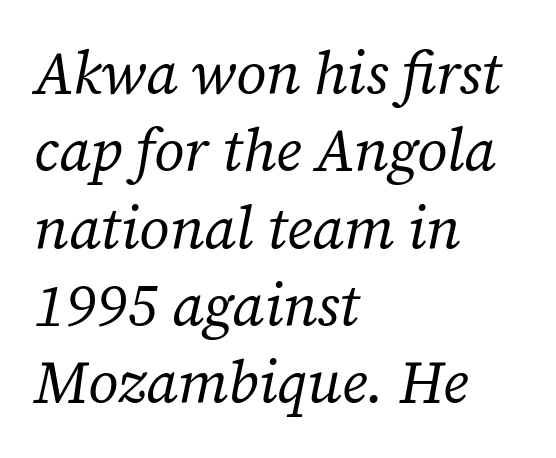
{"serif": "yes", "italic": "yes", "lean": "right", "slant_degrees": 12, "bold": "no", "weight": "regular", "width": "normal", "stroke_contrast": "low", "x_height": "medium", "monospaced": "no", "underline": "no", "align": "left", "line_spacing": "normal", "line_spacing_ratio": 1.31, "letter_spacing": "normal", "letter_spacing_em": 0.0, "glyph_px": 59}
